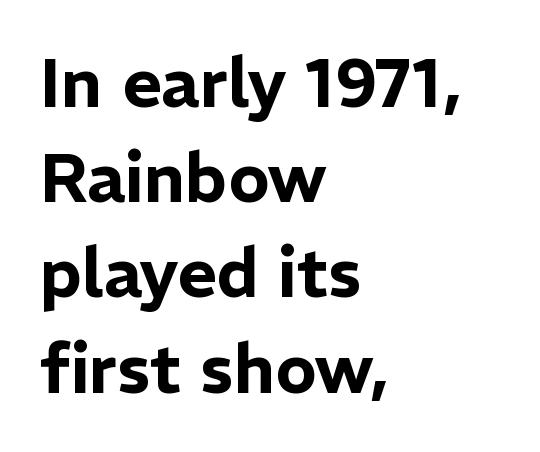
The image shows 68 px sans-serif type, upright; set left-aligned, normal line spacing (1.4x), normal letter spacing, not underlined; low stroke contrast and a medium x-height.
